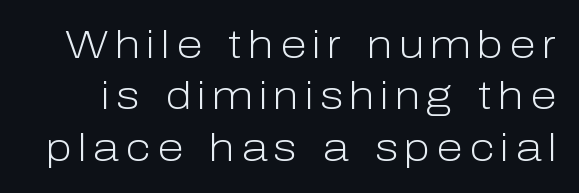
Q: Is the text bold? A: No.
Q: Is the text italic (slanted)? A: No, it is upright.
Q: Is the typeface a serif or a sans-serif typeface? A: Sans-serif.
Q: Is the text underlined? A: No.
Q: Is the spacing between lines tight, normal or loose? A: Normal.
Q: Width (condensed, normal, or wide)? A: Normal.
Q: Stroke contrast? A: Low.
Q: x-height? A: Medium.
Q: Monospaced? A: No.
